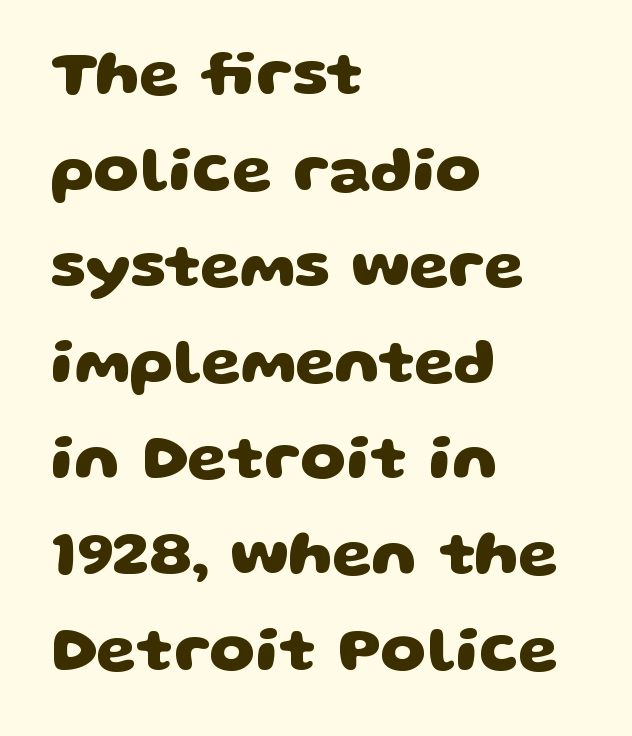
Proportional: the letters do not fall into vertical columns. Font category for this specimen: sans-serif. The typesetter chose a ragged-right arrangement here. The leading is moderate, giving the passage an even texture. Plenty of ink on the page — the face is bold. Just letters on the line, the space beneath them empty.
